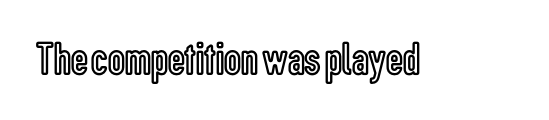
{"italic": "no", "width": "condensed", "x_height": "medium", "monospaced": "no", "underline": "no", "letter_spacing": "normal", "letter_spacing_em": 0.0, "glyph_px": 47}
